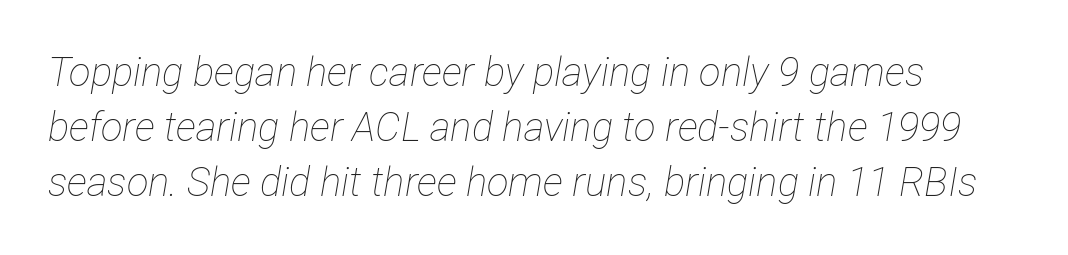
Q: Is the text bold? A: No.
Q: Is the text italic (slanted)? A: Yes, it leans right by about 12 degrees.
Q: Is the text underlined? A: No.
Q: Is the spacing between letters normal or unusually wide? A: Normal.
Q: Is the spacing between lines tight, normal or loose? A: Normal.
Q: Width (condensed, normal, or wide)? A: Condensed.
Q: Stroke contrast? A: Low.
Q: x-height? A: Medium.
Q: Monospaced? A: No.
